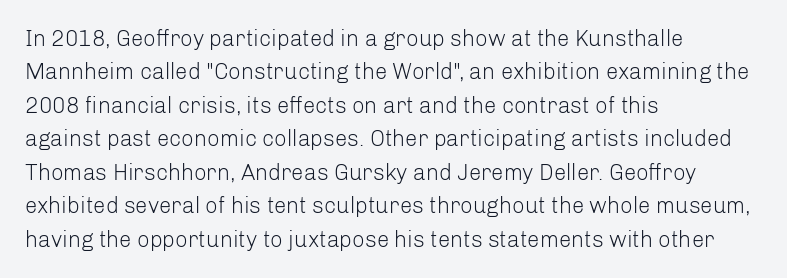
The image shows 22 px text type, upright; set left-aligned, normal line spacing (1.52x), normal letter spacing, not underlined.
